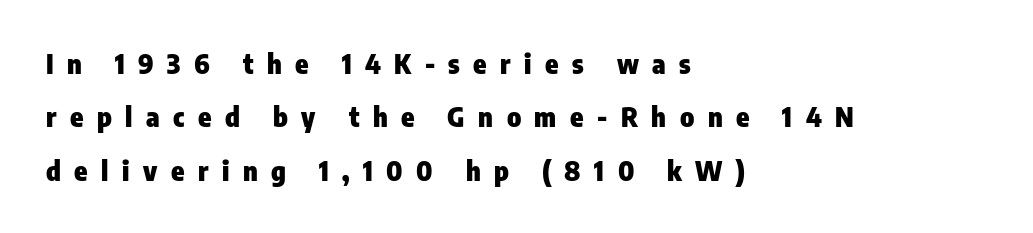
Q: Is the text bold? A: Yes.
Q: Is the text italic (slanted)? A: No, it is upright.
Q: Is the text underlined? A: No.
Q: How is the paragraph aligned? A: Left-aligned.
Q: Is the spacing between letters normal or unusually wide? A: Unusually wide.
Q: Is the spacing between lines tight, normal or loose? A: Loose.
